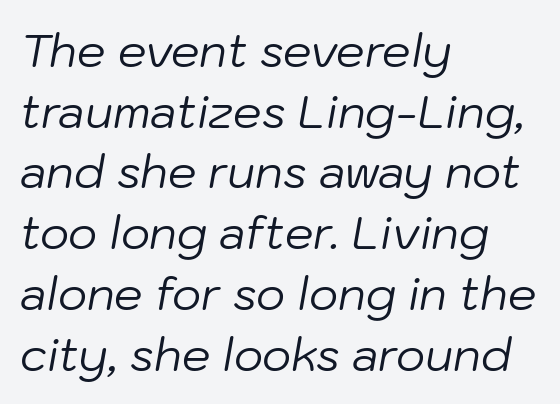
Each letter keeps its own natural width here, so spacing adapts to shape. The rendering uses a moderate line-height, typical for paragraphs. Observe the ordinary spacing: letters are neighbours, not strangers. Letters rest on an invisible, unmarked baseline. The weight would be labelled regular, book, light, or lighter still.
